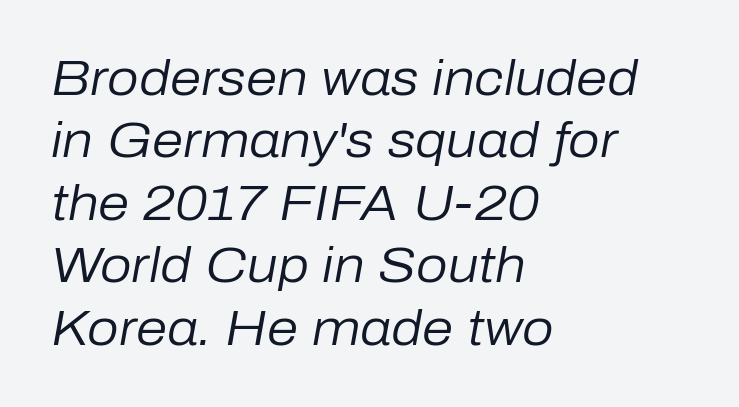
Q: Is the text bold? A: No.
Q: Is the text italic (slanted)? A: Yes, it leans right by about 10 degrees.
Q: Is the text underlined? A: No.
Q: How is the paragraph aligned? A: Left-aligned.
Q: Is the spacing between letters normal or unusually wide? A: Normal.
Q: Is the spacing between lines tight, normal or loose? A: Normal.
Q: Width (condensed, normal, or wide)? A: Normal.
Q: Stroke contrast? A: Low.
Q: x-height? A: Medium.
Q: Monospaced? A: No.
